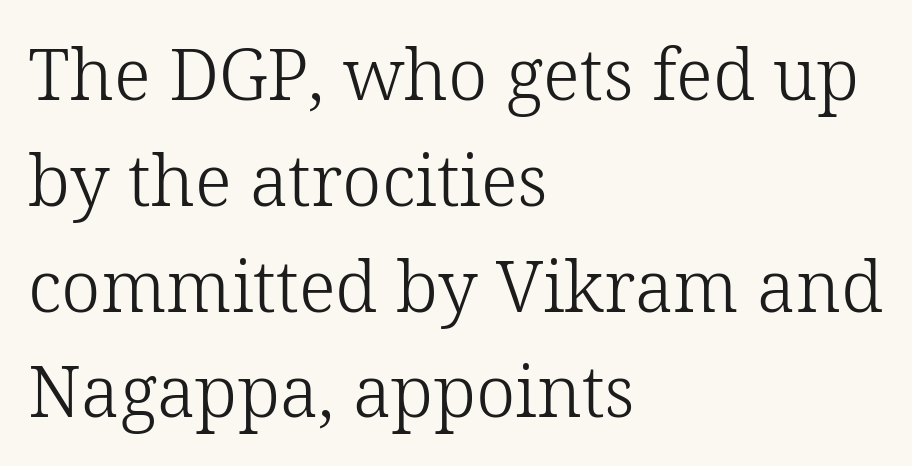
{"serif": "yes", "italic": "no", "bold": "no", "weight": "light", "width": "normal", "stroke_contrast": "low", "x_height": "medium", "monospaced": "no", "underline": "no", "align": "left", "line_spacing": "normal", "line_spacing_ratio": 1.49, "letter_spacing": "normal", "letter_spacing_em": 0.0, "glyph_px": 71}
